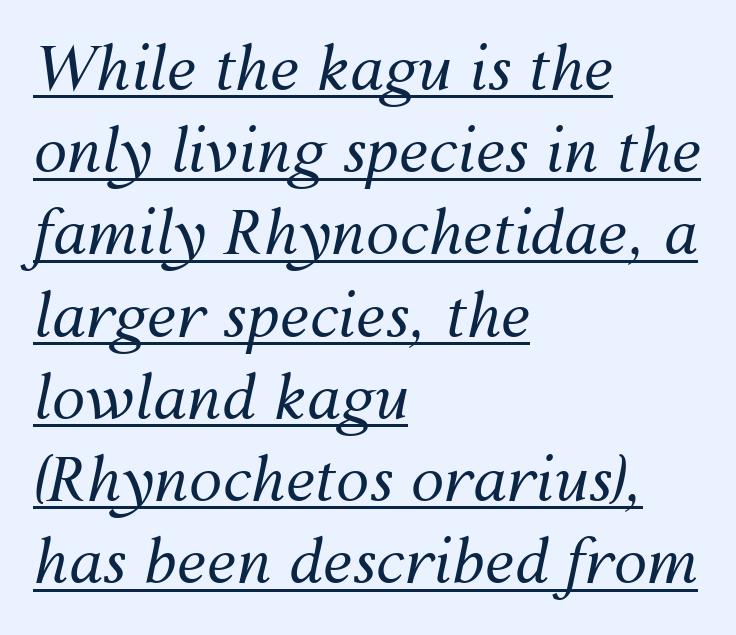
{"italic": "yes", "lean": "right", "slant_degrees": 12, "bold": "no", "weight": "regular", "width": "normal", "stroke_contrast": "medium", "x_height": "medium", "monospaced": "no", "underline": "yes", "align": "left", "line_spacing": "normal", "line_spacing_ratio": 1.37, "letter_spacing": "normal", "letter_spacing_em": 0.0, "glyph_px": 60}
